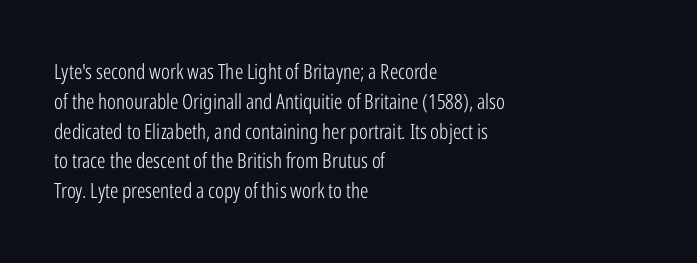
{"italic": "no", "bold": "no", "underline": "no", "align": "left", "line_spacing": "normal", "line_spacing_ratio": 1.42, "letter_spacing": "normal", "letter_spacing_em": 0.0, "glyph_px": 21}
